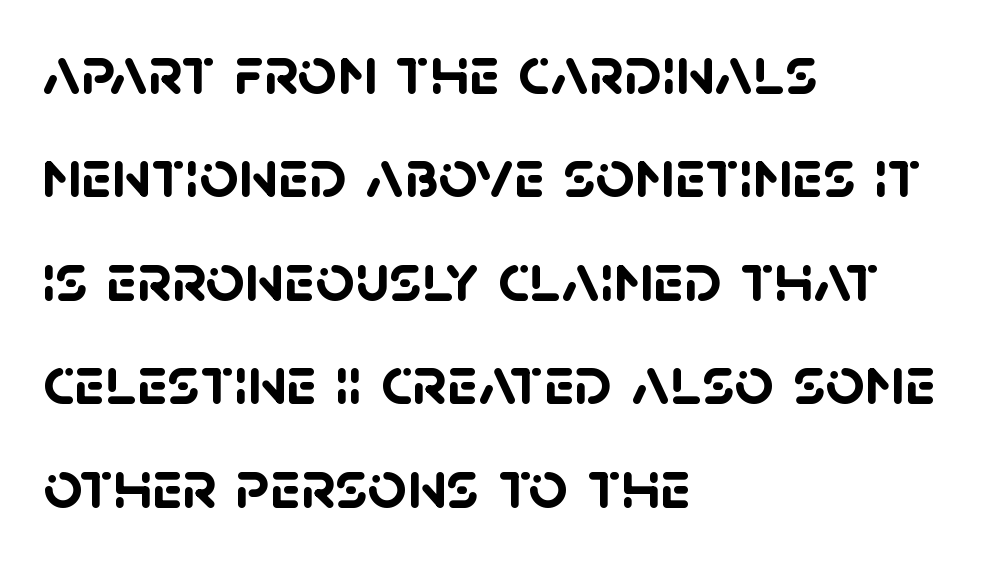
Heavy, bold letterforms. Observe the ordinary spacing: letters are neighbours, not strangers. The passage shown is not underscored anywhere. A classic flush-left, rag-right setting is used for this passage. You can tell from the bare stems that sans-serif type was used.
